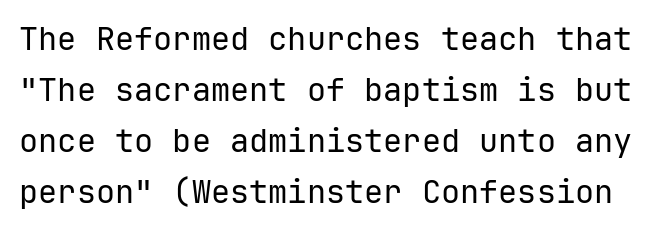
The image shows 32 px regular-weight sans-serif type, upright; set normal line spacing (1.59x), normal letter spacing, not underlined; low stroke contrast and a medium x-height.
